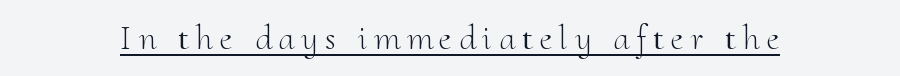
The image shows 35 px light serif type, upright; set unusually wide letter spacing (+0.2 em), underlined; medium stroke contrast and a small x-height.
